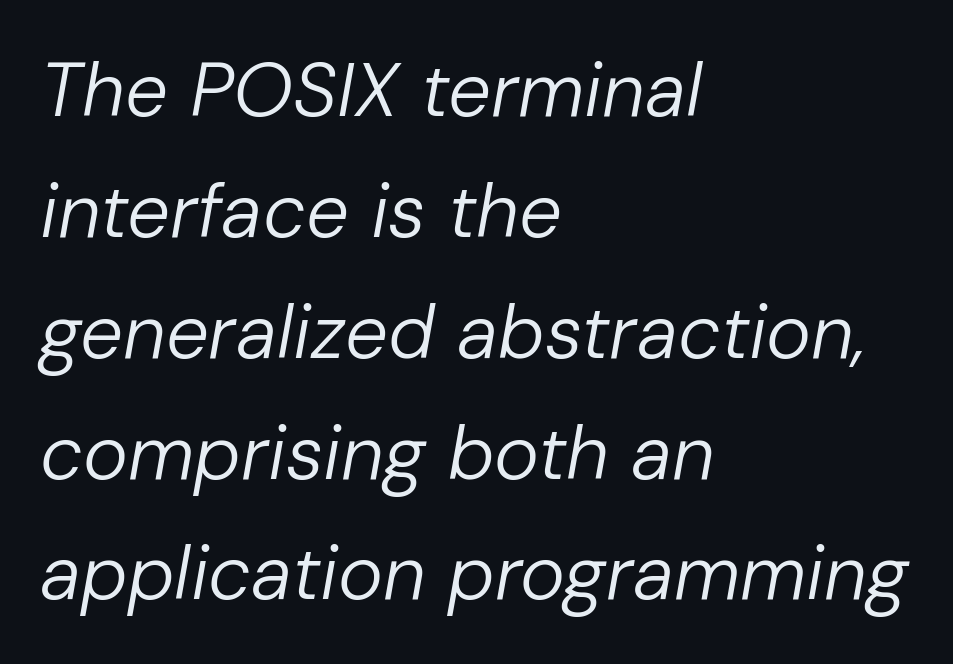
The image shows 76 px regular-weight type, italic (leaning right); set left-aligned, normal line spacing (1.59x), normal letter spacing, not underlined; low stroke contrast and a medium x-height.
